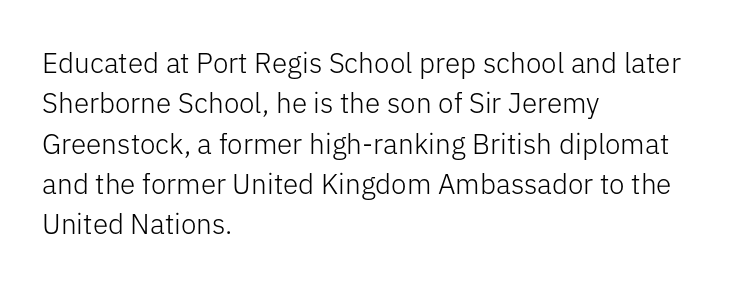
{"serif": "no", "italic": "no", "bold": "no", "weight": "light", "width": "normal", "stroke_contrast": "low", "x_height": "medium", "monospaced": "no", "underline": "no", "align": "left", "line_spacing": "normal", "line_spacing_ratio": 1.44, "letter_spacing": "normal", "letter_spacing_em": 0.0, "glyph_px": 28}
